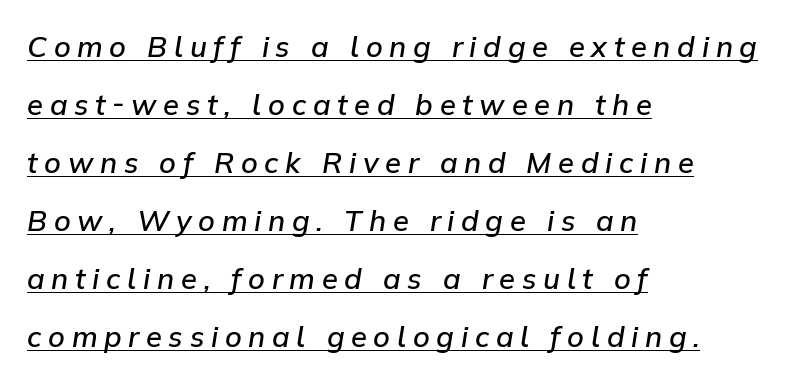
{"italic": "yes", "lean": "right", "slant_degrees": 9, "bold": "semi", "weight": "semibold", "width": "normal", "stroke_contrast": "low", "x_height": "medium", "monospaced": "no", "underline": "yes", "align": "left", "line_spacing": "loose", "line_spacing_ratio": 2.0, "letter_spacing": "wide", "letter_spacing_em": 0.23, "glyph_px": 29}
